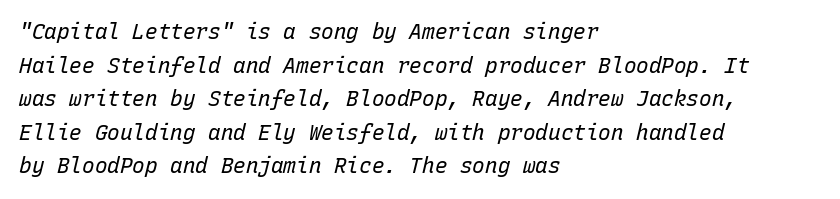
The image shows 21 px text type, italic (leaning right); set left-aligned, normal line spacing (1.6x), normal letter spacing, not underlined.
